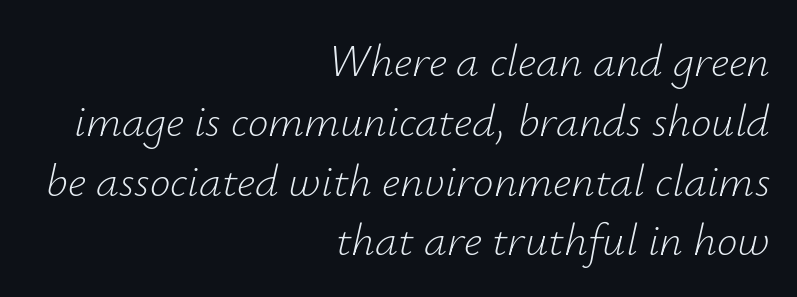
Tracking value appears to be zero — textbook default spacing. Letters have the restrained weight of plain body copy at most. Proportional: the letters do not fall into vertical columns. Every row of glyphs terminates at an identical x-position on the right. A normal amount of white space separates one row of letters from the next.
